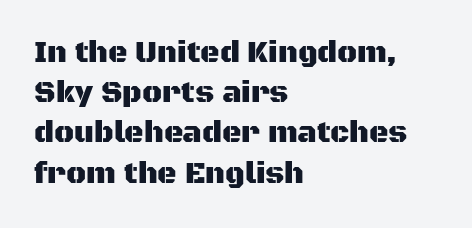
Q: Is the text italic (slanted)? A: No, it is upright.
Q: Is the typeface a serif or a sans-serif typeface? A: Sans-serif.
Q: Is the text underlined? A: No.
Q: How is the paragraph aligned? A: Left-aligned.
Q: Is the spacing between letters normal or unusually wide? A: Normal.
Q: Is the spacing between lines tight, normal or loose? A: Normal.
Q: Width (condensed, normal, or wide)? A: Normal.
Q: Stroke contrast? A: Medium.
Q: x-height? A: Large.
Q: Monospaced? A: No.
